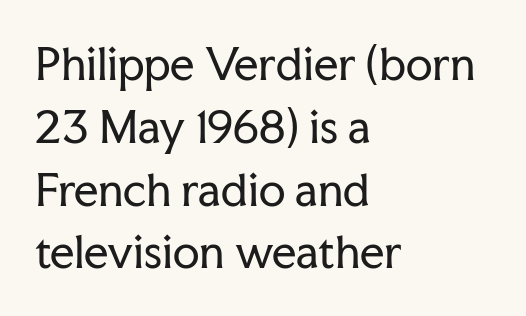
In CSS terms this would be text-align: left. Horizontal bands of white between lines are of average thickness. The strokes are not fattened; the text isn't bold. The letterforms sit shoulder to shoulder at normal distance. Nope, not italic — everything's standing straight. To sum up the face: it has serifs.
